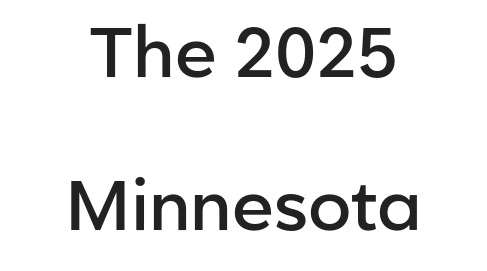
Does the lettering tilt? It doesn't — this is upright. The string is rendered with underlining switched off. Honestly, the rows look like they've been pulled way apart. Does extra space separate the letters? No, they use regular spacing. The rendering uses natural spacing where letterforms have individual widths. Notice how the passage keeps no hard edge, just a central spine.
